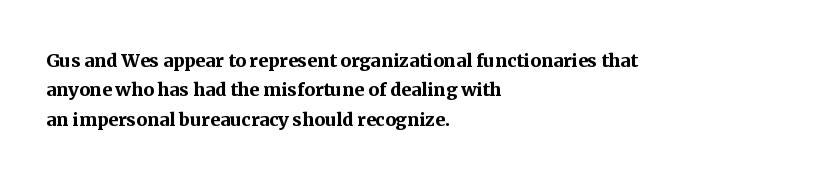
Q: Is the text bold? A: Yes.
Q: Is the text italic (slanted)? A: No, it is upright.
Q: Is the text underlined? A: No.
Q: How is the paragraph aligned? A: Left-aligned.
Q: Is the spacing between letters normal or unusually wide? A: Normal.
